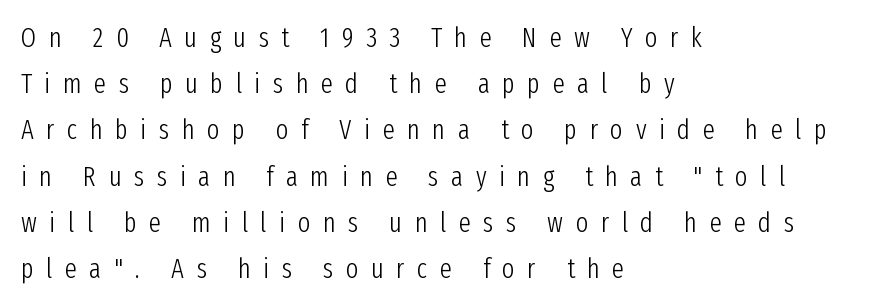
Stems and bowls with no extra thickness — not bold. Inter-character spacing is expanded well beyond the font's built-in metrics. The typesetter chose a ragged-right arrangement here. Unmarked baselines from the first word to the last. Ascenders rise straight up at ninety degrees.
